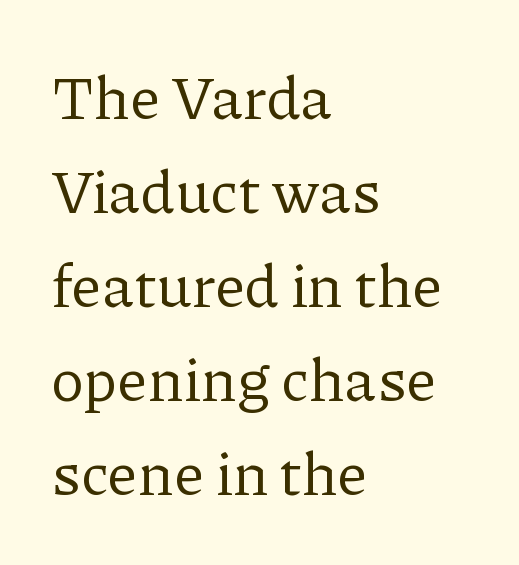
{"serif": "yes", "italic": "no", "bold": "no", "weight": "regular", "width": "normal", "stroke_contrast": "low", "x_height": "medium", "monospaced": "no", "underline": "no", "align": "left", "line_spacing": "normal", "line_spacing_ratio": 1.54, "letter_spacing": "normal", "letter_spacing_em": 0.0, "glyph_px": 61}
